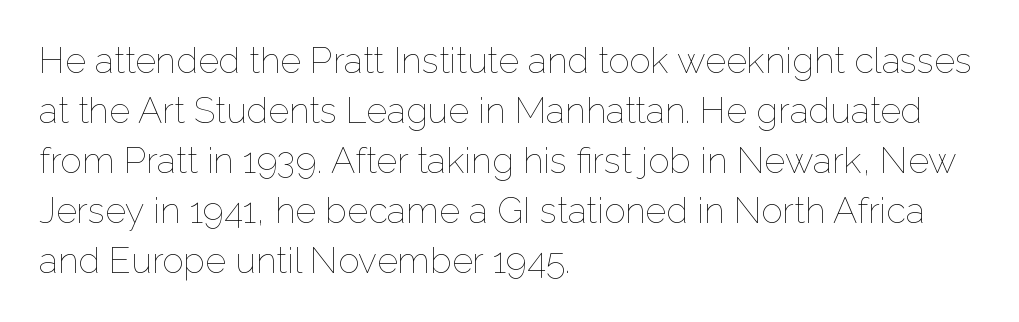
{"italic": "no", "bold": "no", "weight": "thin", "width": "normal", "stroke_contrast": "low", "x_height": "medium", "monospaced": "no", "underline": "no", "align": "left", "line_spacing": "normal", "line_spacing_ratio": 1.39, "letter_spacing": "normal", "letter_spacing_em": 0.0, "glyph_px": 36}
